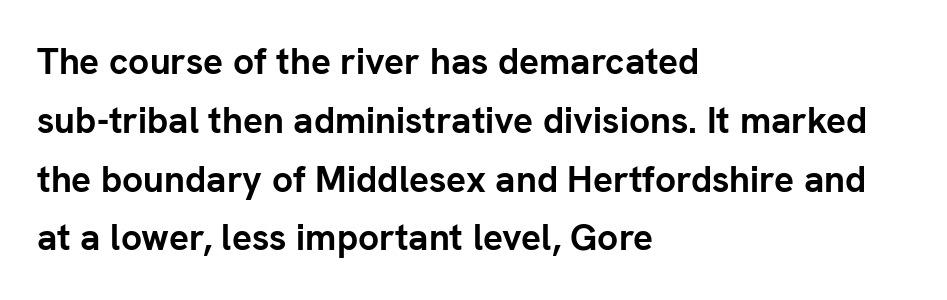
Nothing unusual about the tracking: characters are spaced as the font intends. Baseline-to-baseline distance is the conventional proportion of letter height. Here the designer chose a conventional face with non-uniform glyph widths. Quick note: not italic, upright.
